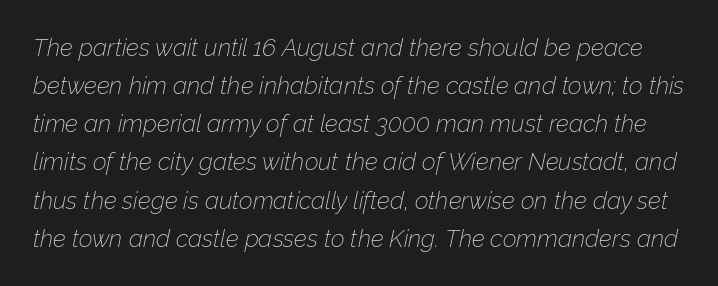
The lettering tilts uniformly, giving the passage an italic look. Weight: regular or lighter. Bare-footed words on every line. Glyph-to-glyph distance matches everyday printed text. Regarding leading, the lines here are spaced in the standard way.
